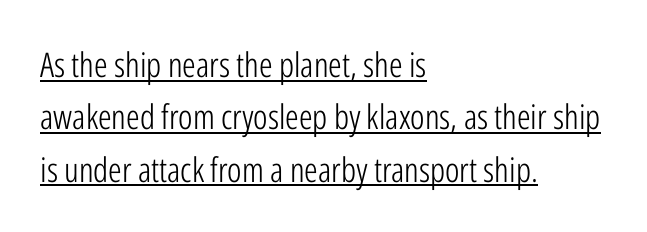
Q: Is the text bold? A: No.
Q: Is the text italic (slanted)? A: No, it is upright.
Q: Is the typeface a serif or a sans-serif typeface? A: Sans-serif.
Q: Is the text underlined? A: Yes.
Q: How is the paragraph aligned? A: Left-aligned.
Q: Is the spacing between letters normal or unusually wide? A: Normal.
Q: Is the spacing between lines tight, normal or loose? A: Normal.
Q: Width (condensed, normal, or wide)? A: Condensed.
Q: Stroke contrast? A: Low.
Q: x-height? A: Medium.
Q: Monospaced? A: No.
